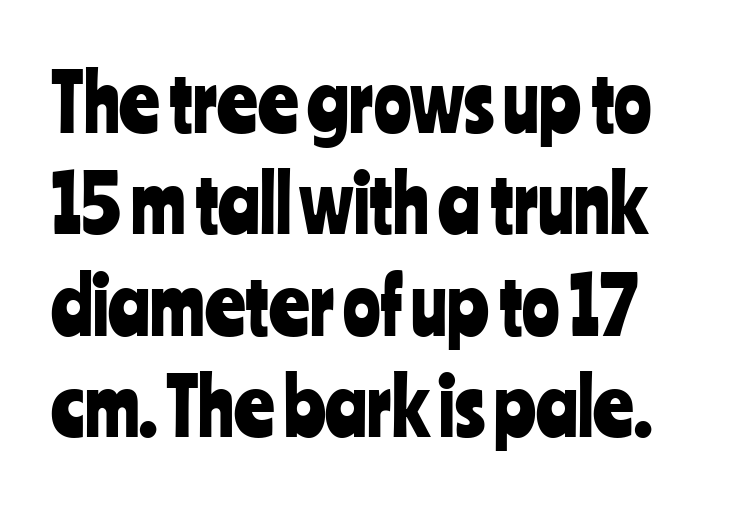
The image shows 78 px condensed sans-serif type, upright; set normal line spacing (1.3x), normal letter spacing, not underlined; low stroke contrast and a medium x-height.
